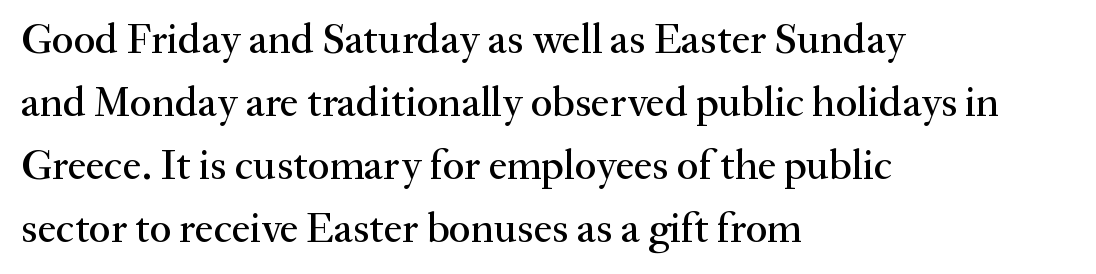
{"serif": "yes", "italic": "no", "width": "normal", "stroke_contrast": "medium", "x_height": "small", "monospaced": "no", "underline": "no", "align": "left", "line_spacing": "normal", "line_spacing_ratio": 1.5, "letter_spacing": "normal", "letter_spacing_em": 0.0, "glyph_px": 42}
